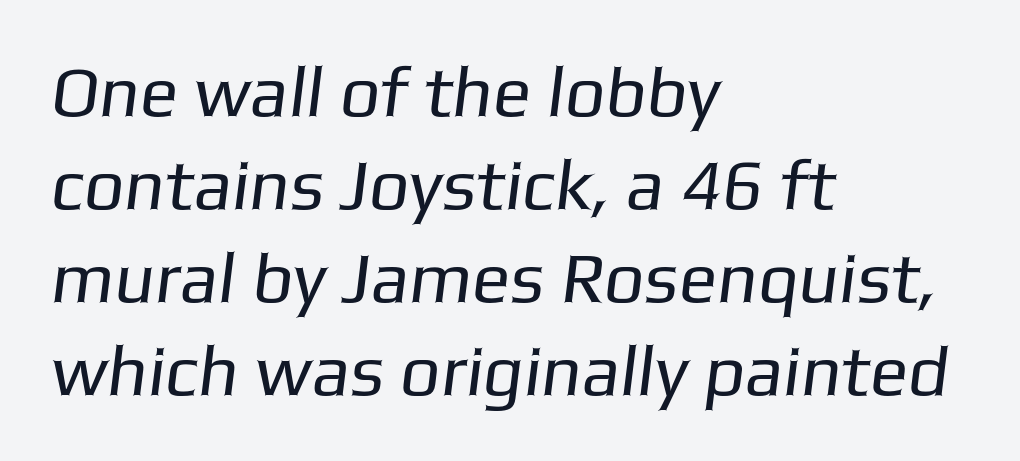
{"serif": "no", "bold": "no", "weight": "regular", "width": "normal", "stroke_contrast": "low", "x_height": "medium", "monospaced": "no", "underline": "no", "align": "left", "line_spacing": "normal", "line_spacing_ratio": 1.31, "letter_spacing": "normal", "letter_spacing_em": 0.0, "glyph_px": 71}
